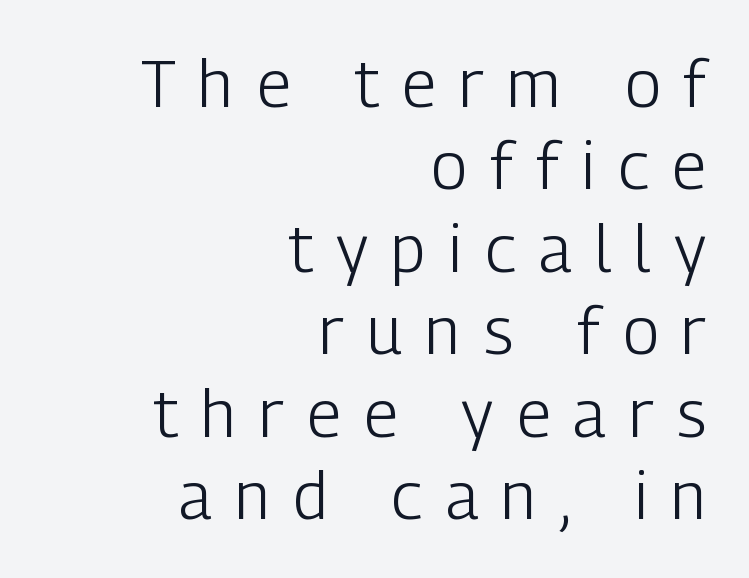
The line texture is sparse and dotted thanks to wide tracking. Underlining? Definitely not there. Letters have the restrained weight of plain body copy at most. Posture: upright roman.
